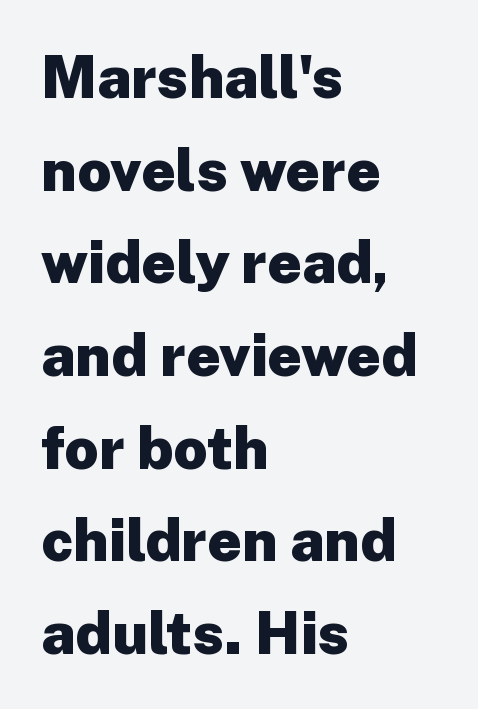
The image shows 59 px heavy sans-serif type, upright; set left-aligned, normal line spacing (1.57x), normal letter spacing, not underlined; low stroke contrast and a medium x-height.
